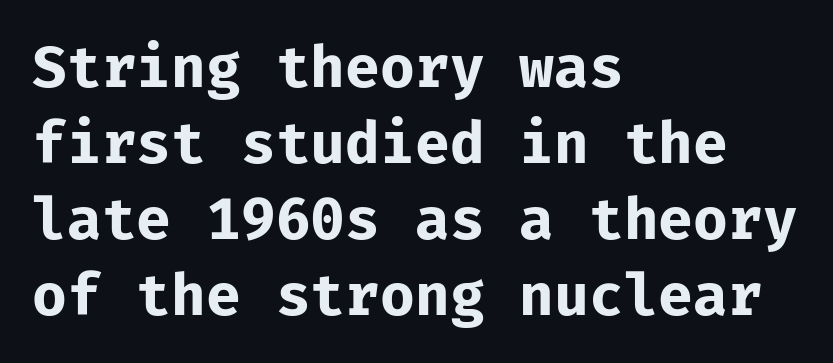
{"serif": "no", "italic": "no", "bold": "yes", "weight": "bold", "width": "normal", "stroke_contrast": "low", "x_height": "medium", "monospaced": "yes", "underline": "no", "align": "left", "line_spacing": "normal", "line_spacing_ratio": 1.31, "letter_spacing": "normal", "letter_spacing_em": 0.0, "glyph_px": 58}
